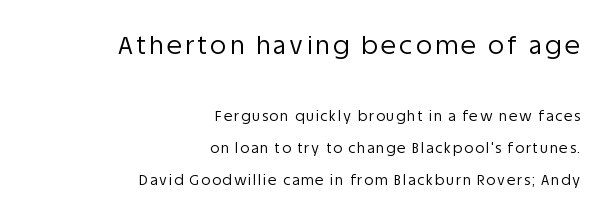
{"italic": "no", "bold": "no", "underline": "no", "align": "right", "line_spacing": "loose", "line_spacing_ratio": 2.29, "larger_block": "first", "size_ratio": 1.79, "glyph_px": 25}
